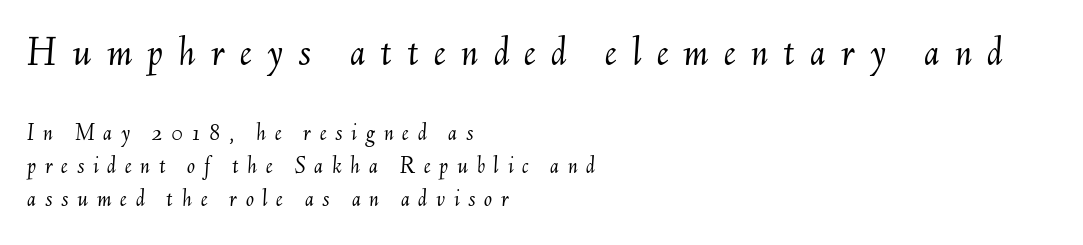
Q: Is the text bold? A: No.
Q: Is the text italic (slanted)? A: Yes, it leans right by about 6 degrees.
Q: Is the text underlined? A: No.
Q: How is the paragraph aligned? A: Left-aligned.
Q: Is the spacing between letters normal or unusually wide? A: Unusually wide.
Q: Is the spacing between lines tight, normal or loose? A: Normal.
Q: Which block of text is set in a larger size, the first (top) or the second (bottom)? A: The first (top) one.
Q: Width (condensed, normal, or wide)? A: Normal.
Q: Stroke contrast? A: Medium.
Q: x-height? A: Small.
Q: Monospaced? A: No.
